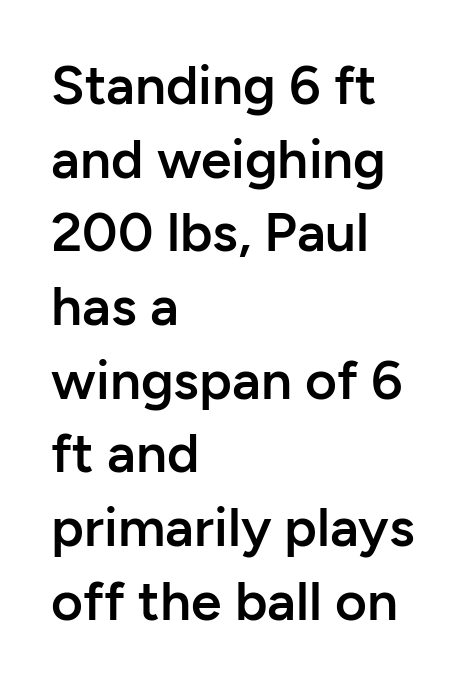
{"serif": "no", "italic": "no", "bold": "semi", "weight": "semibold", "width": "normal", "stroke_contrast": "low", "x_height": "medium", "monospaced": "no", "underline": "no", "align": "left", "line_spacing": "normal", "line_spacing_ratio": 1.34, "letter_spacing": "normal", "letter_spacing_em": 0.0, "glyph_px": 55}
